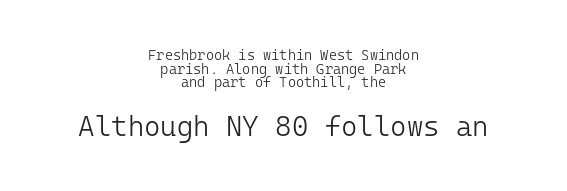
The image shows 28 px light sans-serif type, upright, monospaced; set centered, tight line spacing (0.97x), normal letter spacing, not underlined; the second (bottom) block is 2.0x larger; low stroke contrast and a medium x-height.
